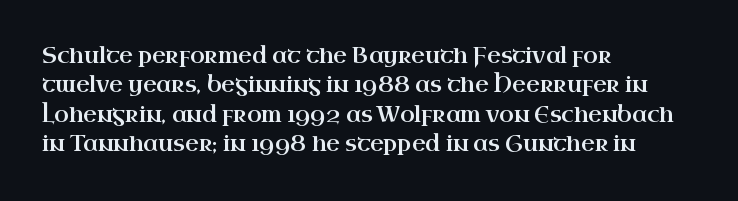
{"italic": "no", "underline": "no", "align": "left", "line_spacing": "normal", "line_spacing_ratio": 1.4, "letter_spacing": "normal", "letter_spacing_em": 0.0, "glyph_px": 21}
